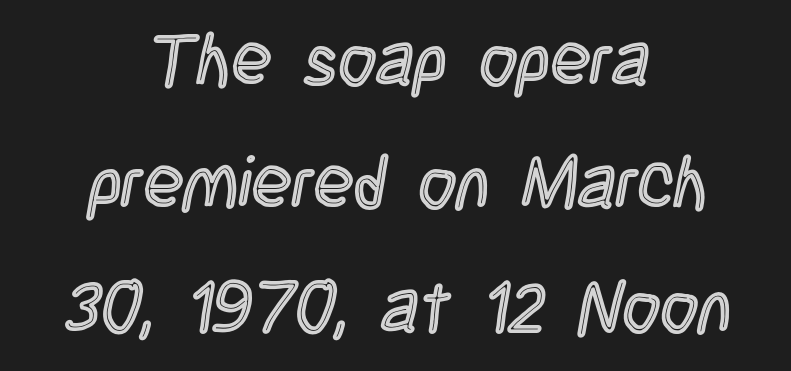
No word sits above an underline. Typeset on center — no edge is straight. The passage shown has conventional tracking throughout. A typesetter would call this proportional, since set widths differ per character. Leading matches the norm, producing a regular column.
